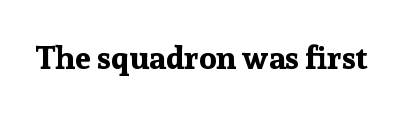
Q: Is the text bold? A: Yes.
Q: Is the text italic (slanted)? A: No, it is upright.
Q: Is the typeface a serif or a sans-serif typeface? A: Serif.
Q: Is the text underlined? A: No.
Q: Is the spacing between letters normal or unusually wide? A: Normal.
Q: Width (condensed, normal, or wide)? A: Normal.
Q: Stroke contrast? A: Low.
Q: x-height? A: Medium.
Q: Monospaced? A: No.
